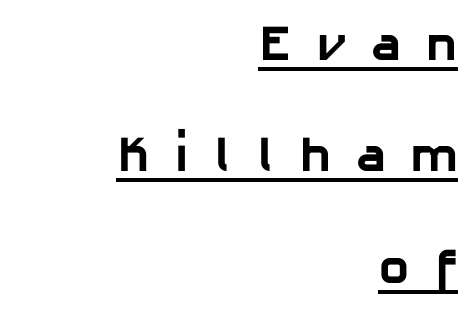
The image shows 50 px bold sans-serif type; set right-aligned, loose line spacing (2.23x), unusually wide letter spacing (+0.5 em), underlined; low stroke contrast and a medium x-height.
